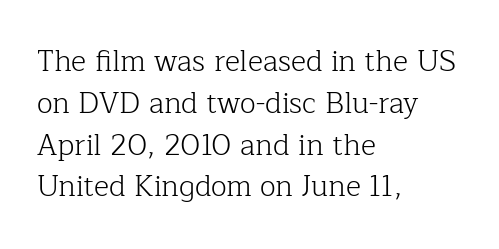
The image shows 29 px light serif type, upright; set left-aligned, normal line spacing (1.44x), normal letter spacing, not underlined; low stroke contrast and a medium x-height.
